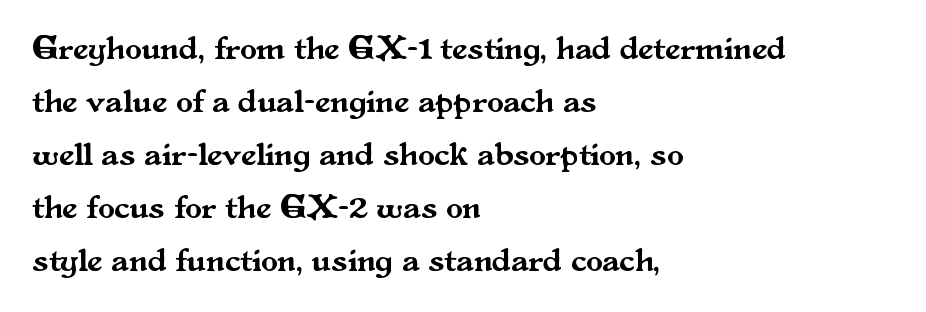
Q: Is the text italic (slanted)? A: No, it is upright.
Q: Is the typeface a serif or a sans-serif typeface? A: Serif.
Q: Is the text underlined? A: No.
Q: How is the paragraph aligned? A: Left-aligned.
Q: Is the spacing between letters normal or unusually wide? A: Normal.
Q: Is the spacing between lines tight, normal or loose? A: Normal.
Q: Width (condensed, normal, or wide)? A: Normal.
Q: Stroke contrast? A: Medium.
Q: x-height? A: Small.
Q: Monospaced? A: No.
